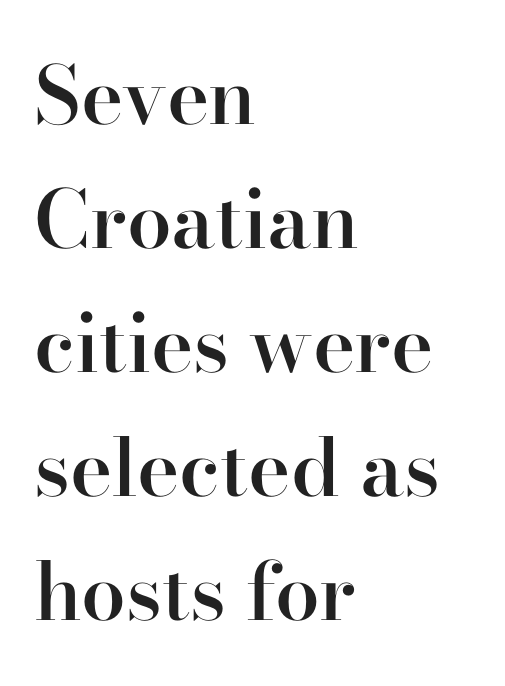
{"serif": "yes", "italic": "no", "bold": "semi", "weight": "semibold", "width": "normal", "stroke_contrast": "high", "x_height": "small", "monospaced": "no", "underline": "no", "align": "left", "line_spacing": "normal", "line_spacing_ratio": 1.55, "letter_spacing": "normal", "letter_spacing_em": 0.0, "glyph_px": 80}
